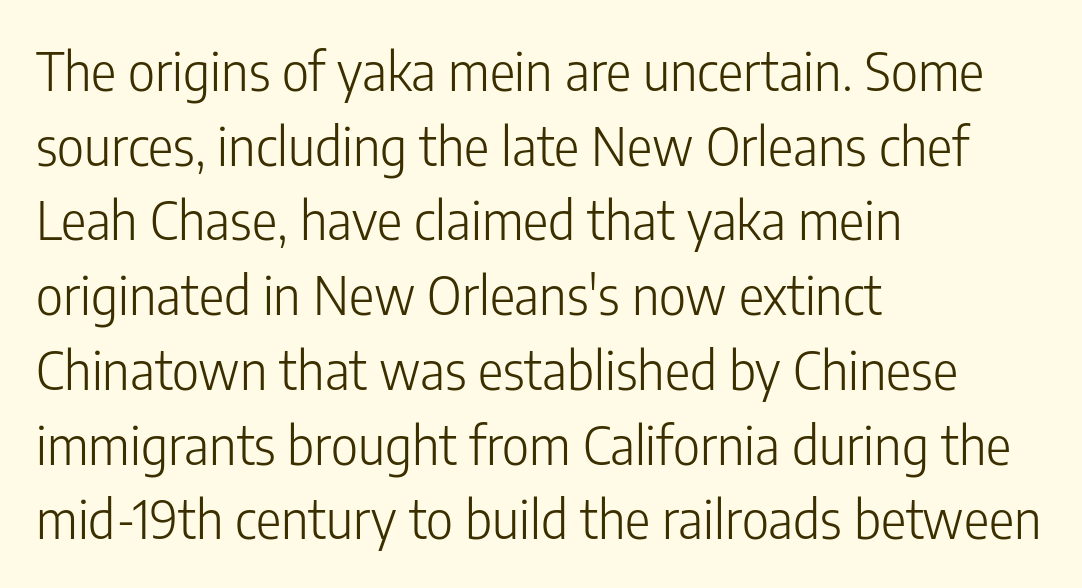
The image shows 53 px light, condensed sans-serif type, upright; set left-aligned, normal line spacing (1.41x), normal letter spacing, not underlined; low stroke contrast and a medium x-height.
